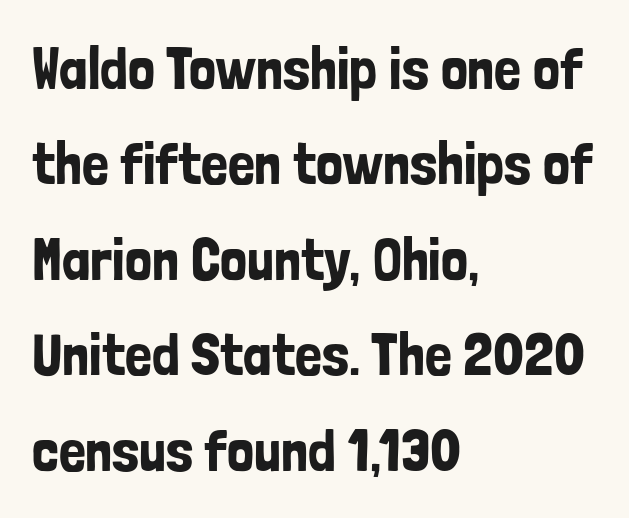
Q: Is the text italic (slanted)? A: No, it is upright.
Q: Is the typeface a serif or a sans-serif typeface? A: Sans-serif.
Q: Is the text underlined? A: No.
Q: How is the paragraph aligned? A: Left-aligned.
Q: Is the spacing between letters normal or unusually wide? A: Normal.
Q: Is the spacing between lines tight, normal or loose? A: Normal.
Q: Width (condensed, normal, or wide)? A: Condensed.
Q: Stroke contrast? A: Low.
Q: x-height? A: Medium.
Q: Monospaced? A: No.
